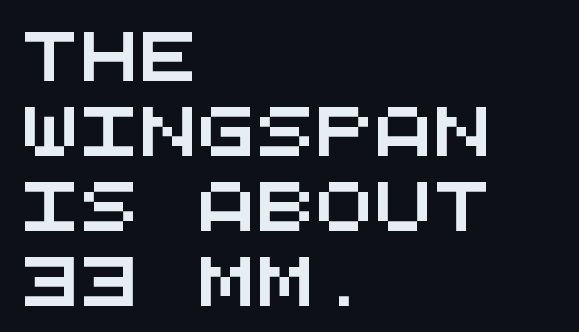
The image shows 49 px wide sans-serif type, monospaced; set left-aligned, normal line spacing (1.53x), normal letter spacing, not underlined; medium stroke contrast and a large x-height.
